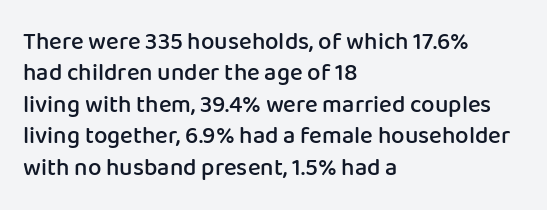
Students, this is semibold: more ink than regular, less than bold. Descender tails drop into unmarked territory. Reading down the block, your eye returns to a fixed left position each line. Do the letters lean? They stand straight. The space between consecutive lines is moderate.
